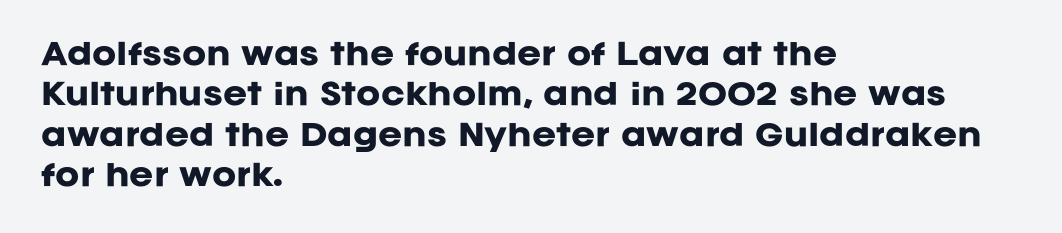
Horizontally, the lines are justified to the leading edge only. Is this a sans? Yes — the strokes have no serifs. A full-strength bold gives these letters their thick strokes. Think of a printed novel: that variable character pitch is what you see here. Underline: absent. Horizontal bands of white between lines are of average thickness.
